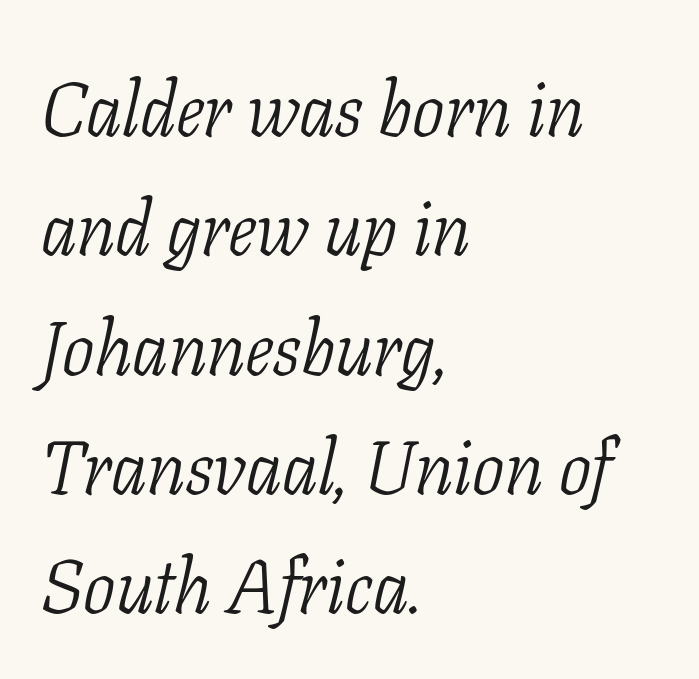
Q: Is the text bold? A: No.
Q: Is the text italic (slanted)? A: Yes, it leans right by about 11 degrees.
Q: Is the typeface a serif or a sans-serif typeface? A: Serif.
Q: Is the text underlined? A: No.
Q: How is the paragraph aligned? A: Left-aligned.
Q: Is the spacing between letters normal or unusually wide? A: Normal.
Q: Is the spacing between lines tight, normal or loose? A: Normal.
Q: Width (condensed, normal, or wide)? A: Condensed.
Q: Stroke contrast? A: Low.
Q: x-height? A: Medium.
Q: Monospaced? A: No.
